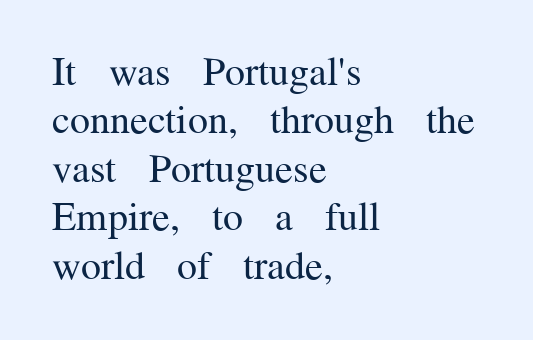
{"serif": "yes", "italic": "no", "bold": "no", "weight": "regular", "width": "normal", "stroke_contrast": "medium", "x_height": "medium", "monospaced": "no", "underline": "no", "align": "left", "line_spacing_ratio": 1.21, "letter_spacing": "normal", "letter_spacing_em": 0.0, "glyph_px": 40}
